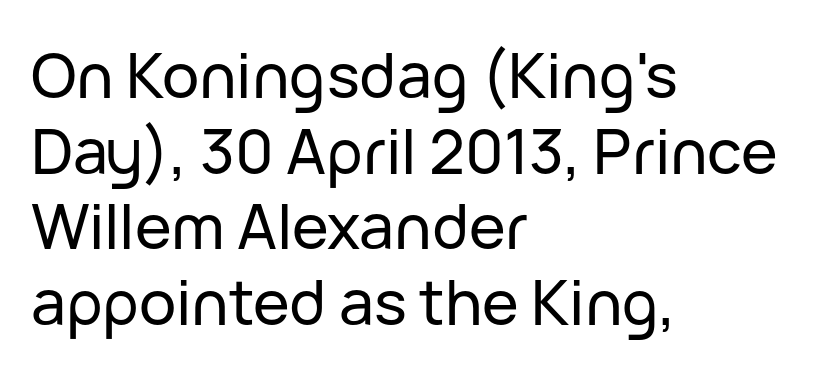
{"serif": "no", "italic": "no", "width": "normal", "stroke_contrast": "low", "x_height": "medium", "monospaced": "no", "underline": "no", "align": "left", "line_spacing_ratio": 1.22, "letter_spacing": "normal", "letter_spacing_em": 0.0, "glyph_px": 62}
